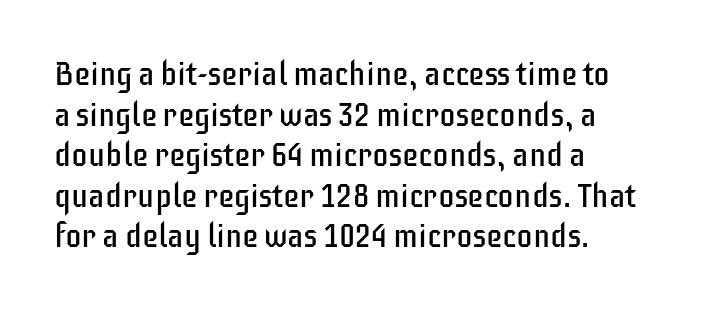
{"serif": "no", "italic": "no", "bold": "no", "weight": "regular", "width": "condensed", "stroke_contrast": "low", "x_height": "large", "monospaced": "no", "underline": "no", "align": "left", "line_spacing_ratio": 1.23, "letter_spacing": "normal", "letter_spacing_em": 0.0, "glyph_px": 33}
